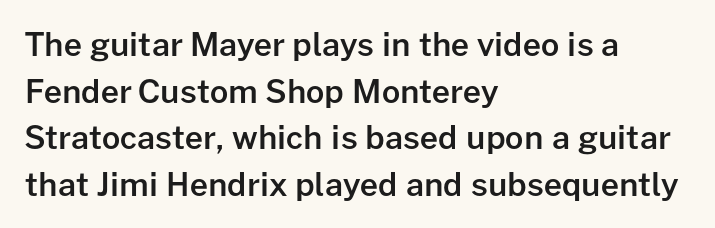
{"serif": "no", "italic": "no", "bold": "semi", "weight": "semibold", "width": "normal", "stroke_contrast": "low", "x_height": "medium", "monospaced": "no", "underline": "no", "align": "left", "line_spacing": "normal", "line_spacing_ratio": 1.46, "letter_spacing": "normal", "letter_spacing_em": 0.0, "glyph_px": 32}
